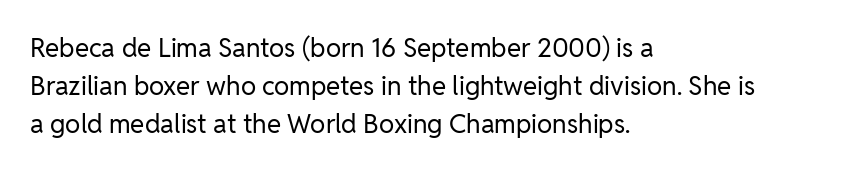
{"italic": "no", "bold": "no", "underline": "no", "align": "left", "line_spacing": "normal", "line_spacing_ratio": 1.46, "letter_spacing": "normal", "letter_spacing_em": 0.0, "glyph_px": 26}
